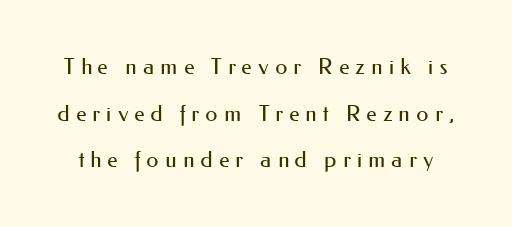
Underline: absent. Is the type heavy? It reads as light-to-regular instead. Line spacing here is loose. Spacing between characters has been opened up far beyond the box default. When letters stand straight like this, we call the style roman or upright.
